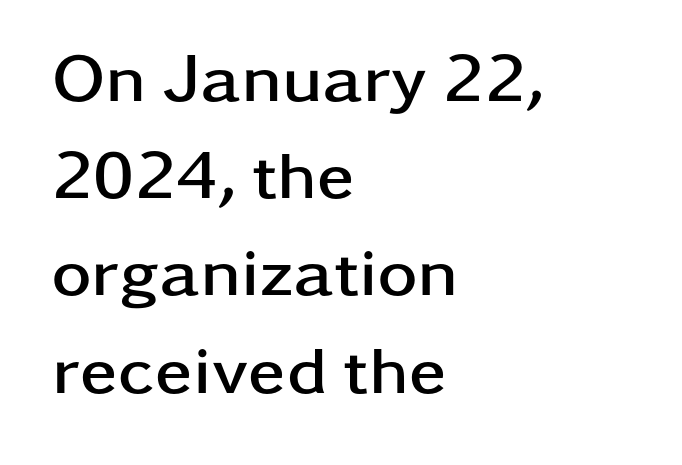
Look at the tracking — it's just the regular setting, nothing added. The letters stand upright; this is a roman face. The font is running at its bold setting. The words here are not underlined. Reading down the block, your eye returns to a fixed left position each line. The designer left line spacing at the default.
